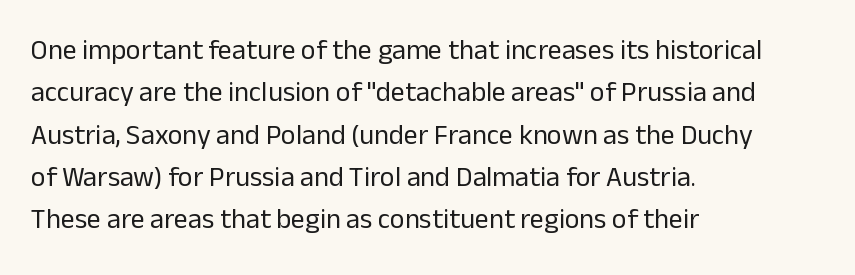
Alignment: flush left. Beneath every word, the page is bare. Successive baselines arrive at the customary interval. The rendering keeps characters at their native spacing. The glyphs in this specimen are sans serif. Note the varied advance widths — an 'i' is clearly narrower than an 'm'.
